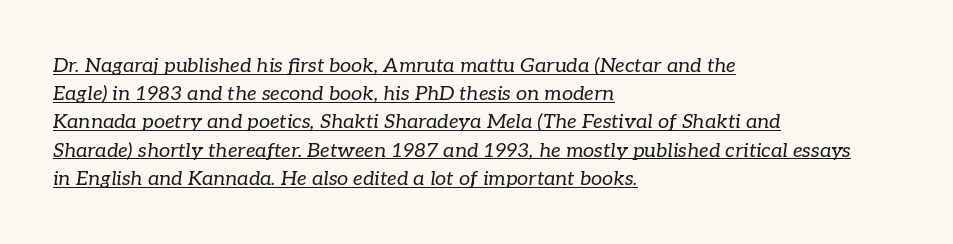
The image shows 20 px text type, italic (leaning right); set left-aligned, normal line spacing (1.41x), normal letter spacing, underlined.
